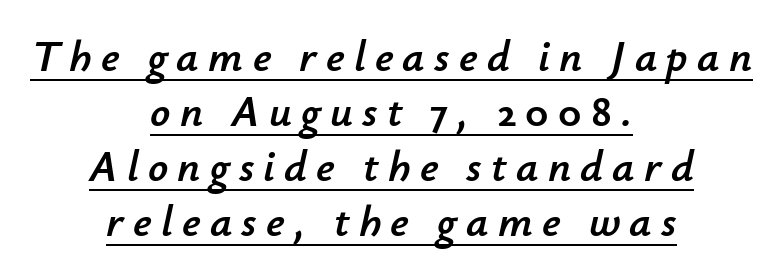
The image shows 44 px text type, italic (leaning right); set centered, normal line spacing (1.25x), unusually wide letter spacing (+0.21 em), underlined; low stroke contrast and a small x-height.
